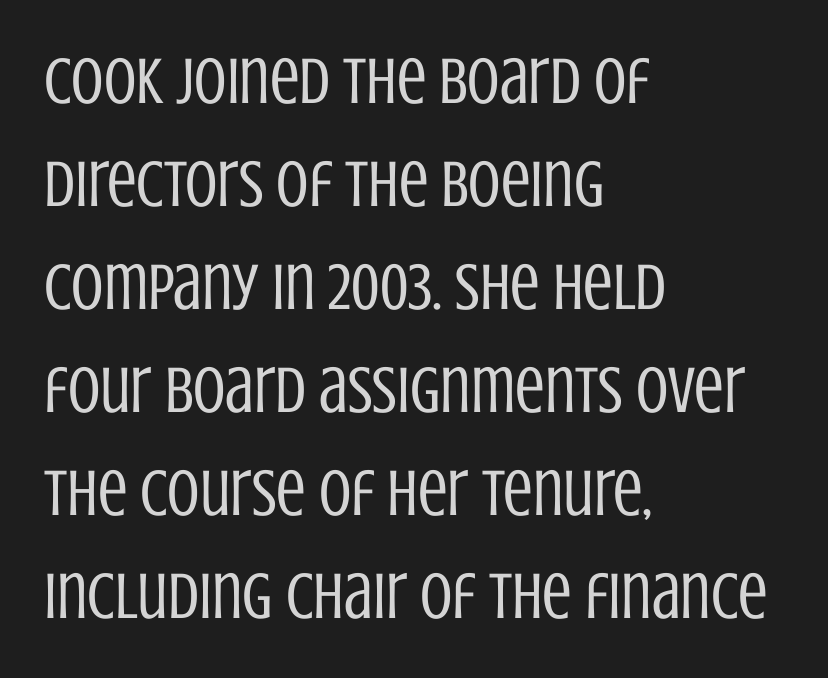
The image shows 66 px regular-weight, condensed sans-serif type, upright; set left-aligned, normal line spacing (1.56x), normal letter spacing, not underlined; low stroke contrast and a large x-height.
